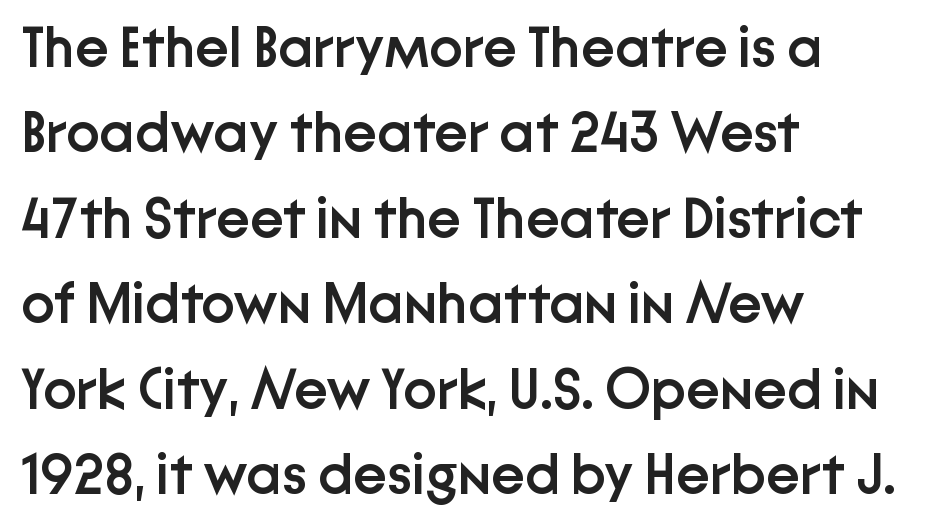
Q: Is the text bold? A: Semi-bold.
Q: Is the text italic (slanted)? A: No, it is upright.
Q: Is the typeface a serif or a sans-serif typeface? A: Sans-serif.
Q: Is the text underlined? A: No.
Q: How is the paragraph aligned? A: Left-aligned.
Q: Is the spacing between letters normal or unusually wide? A: Normal.
Q: Is the spacing between lines tight, normal or loose? A: Normal.
Q: Width (condensed, normal, or wide)? A: Normal.
Q: Stroke contrast? A: Low.
Q: x-height? A: Medium.
Q: Monospaced? A: No.
